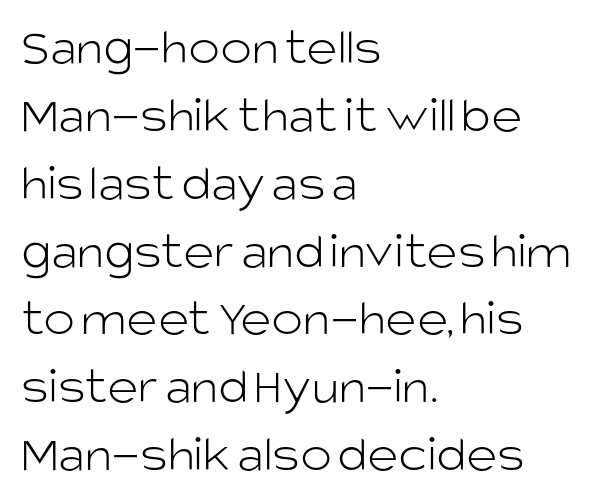
{"serif": "no", "italic": "no", "bold": "no", "weight": "light", "width": "normal", "stroke_contrast": "low", "x_height": "large", "monospaced": "no", "underline": "no", "align": "left", "line_spacing": "normal", "line_spacing_ratio": 1.28, "letter_spacing": "normal", "letter_spacing_em": 0.0, "glyph_px": 53}
